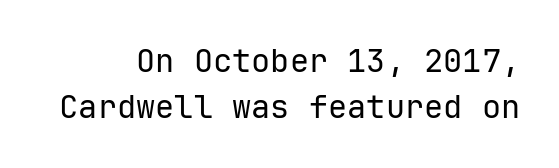
Q: Is the text bold? A: No.
Q: Is the text italic (slanted)? A: No, it is upright.
Q: Is the typeface a serif or a sans-serif typeface? A: Sans-serif.
Q: Is the text underlined? A: No.
Q: Is the spacing between letters normal or unusually wide? A: Normal.
Q: Is the spacing between lines tight, normal or loose? A: Normal.
Q: Width (condensed, normal, or wide)? A: Normal.
Q: Stroke contrast? A: Low.
Q: x-height? A: Medium.
